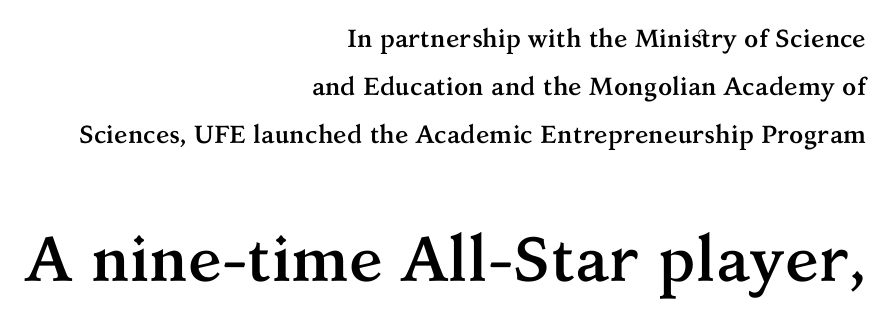
{"serif": "yes", "italic": "no", "bold": "yes", "weight": "semibold", "width": "normal", "stroke_contrast": "medium", "x_height": "medium", "monospaced": "no", "underline": "no", "align": "right", "line_spacing": "loose", "line_spacing_ratio": 1.93, "letter_spacing": "normal", "letter_spacing_em": 0.0, "larger_block": "second", "size_ratio": 2.52, "glyph_px": 63}
